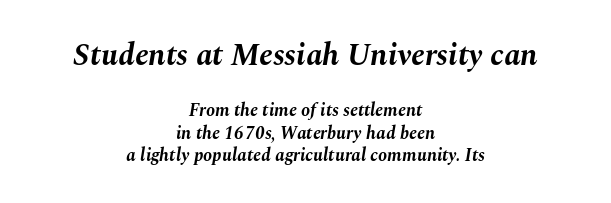
{"italic": "yes", "lean": "right", "slant_degrees": 10, "bold": "yes", "weight": "bold", "width": "normal", "stroke_contrast": "medium", "x_height": "medium", "monospaced": "no", "underline": "no", "align": "center", "line_spacing": "normal", "line_spacing_ratio": 1.26, "letter_spacing": "normal", "letter_spacing_em": 0.0, "larger_block": "first", "size_ratio": 1.72, "glyph_px": 31}
